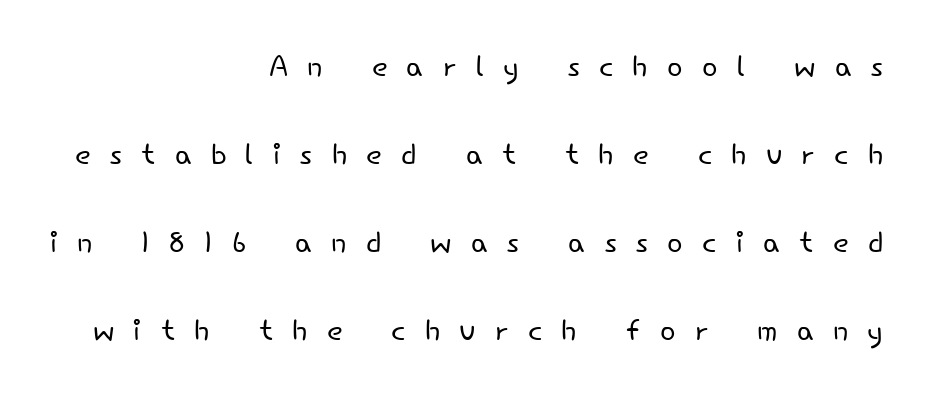
You can tell it's not italic because the verticals are truly vertical. There is plenty of visible air inserted between adjacent glyphs. I'd call this a sans setting — the letters go barefoot. These lines are set flush right with a ragged left edge.
